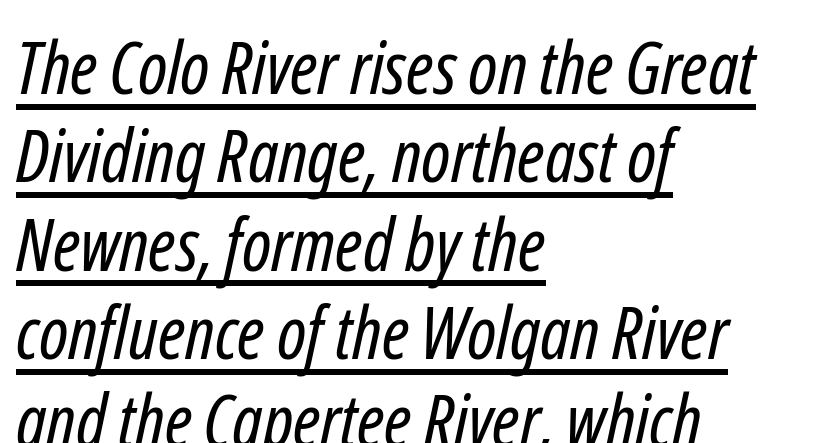
Looks like someone drew a line under every word here. Alignment: flush left. Caption: standard tracking, unaltered. A typesetter would call this proportional, since set widths differ per character. Font category for this specimen: sans-serif.
